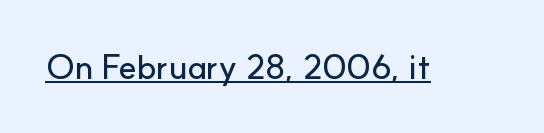
Q: Is the text italic (slanted)? A: No, it is upright.
Q: Is the typeface a serif or a sans-serif typeface? A: Sans-serif.
Q: Is the text underlined? A: Yes.
Q: Is the spacing between letters normal or unusually wide? A: Normal.
Q: Width (condensed, normal, or wide)? A: Normal.
Q: Stroke contrast? A: Low.
Q: x-height? A: Small.
Q: Monospaced? A: No.
